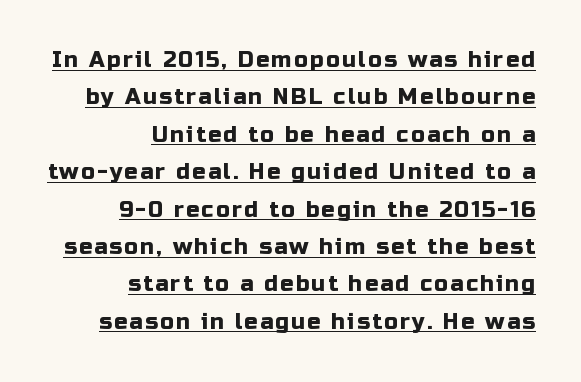
Emphasis is given by a line drawn under the lettering. A student would call this right alignment; a typographer would say flush right, rag left. Vertical spacing — default. Ordinary non-slanted type is in use.
